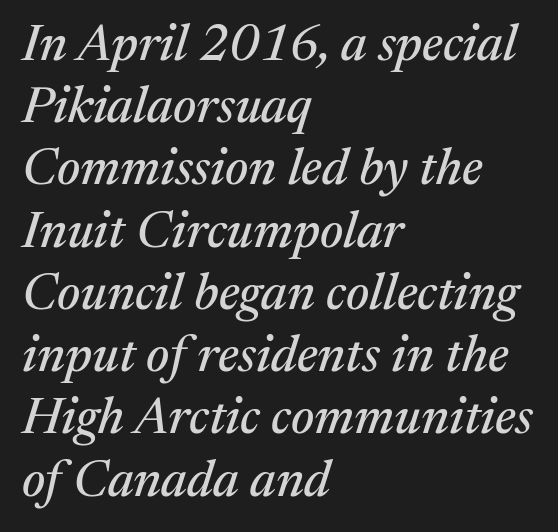
The image shows 51 px serif type, italic (leaning right); set left-aligned, line spacing 1.22x, normal letter spacing, not underlined; medium stroke contrast and a medium x-height.
